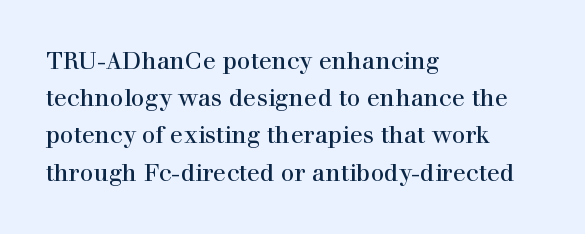
The image shows 24 px text type, upright; set left-aligned, normal line spacing (1.55x), normal letter spacing, not underlined.
